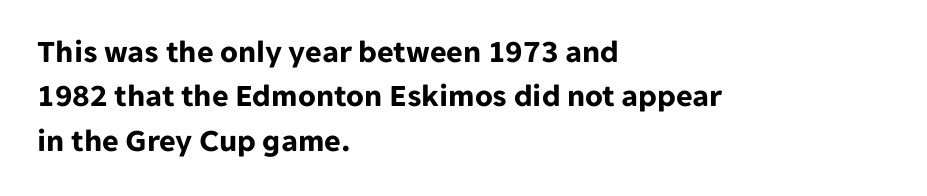
Q: Is the text bold? A: Yes.
Q: Is the text italic (slanted)? A: No, it is upright.
Q: Is the typeface a serif or a sans-serif typeface? A: Sans-serif.
Q: Is the text underlined? A: No.
Q: How is the paragraph aligned? A: Left-aligned.
Q: Is the spacing between letters normal or unusually wide? A: Normal.
Q: Is the spacing between lines tight, normal or loose? A: Normal.
Q: Width (condensed, normal, or wide)? A: Normal.
Q: Stroke contrast? A: Low.
Q: x-height? A: Medium.
Q: Monospaced? A: No.
